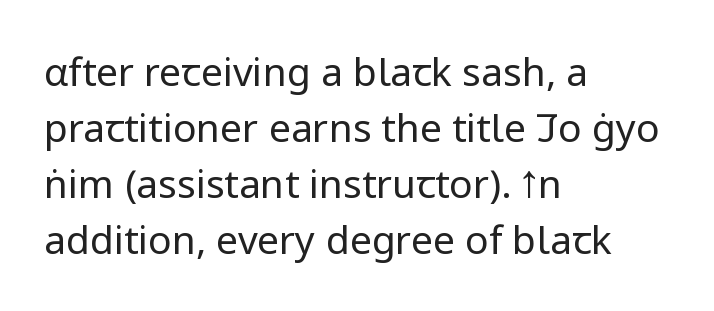
{"serif": "no", "italic": "no", "bold": "no", "weight": "regular", "width": "normal", "stroke_contrast": "low", "x_height": "medium", "monospaced": "no", "underline": "no", "align": "left", "line_spacing": "normal", "line_spacing_ratio": 1.44, "letter_spacing": "normal", "letter_spacing_em": 0.0, "glyph_px": 39}
